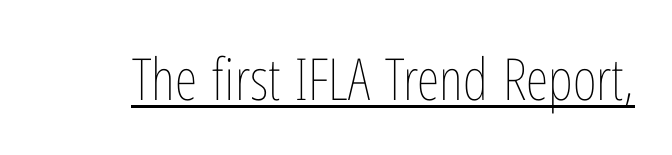
Tracking value appears to be zero — textbook default spacing. Posture: straight, roman, zero tilt. This is underlined copy, the kind a proofreader might mark for attention. The typesetting does not lean heavy: it is not bold.
